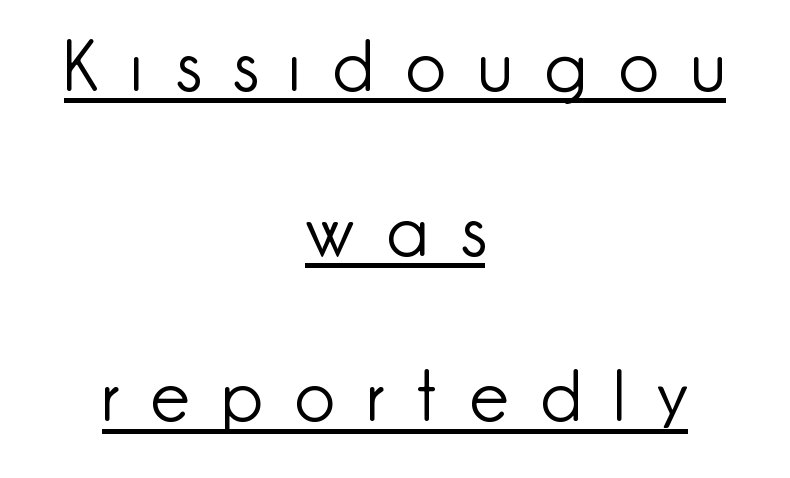
The rendering shows plain stroke endings on the letterforms — a sans-serif design. Proportional: the letters do not fall into vertical columns. Reading down the column, the eye jumps a long way to each next line. Notice how the passage keeps no hard edge, just a central spine. Stem width sits at or under what a default text font uses.
